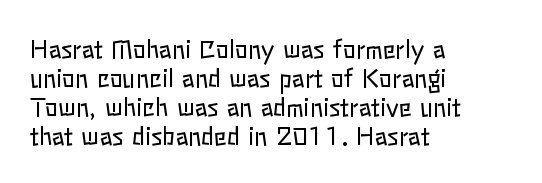
Q: Is the text bold? A: No.
Q: Is the text italic (slanted)? A: No, it is upright.
Q: Is the text underlined? A: No.
Q: How is the paragraph aligned? A: Left-aligned.
Q: Is the spacing between letters normal or unusually wide? A: Normal.
